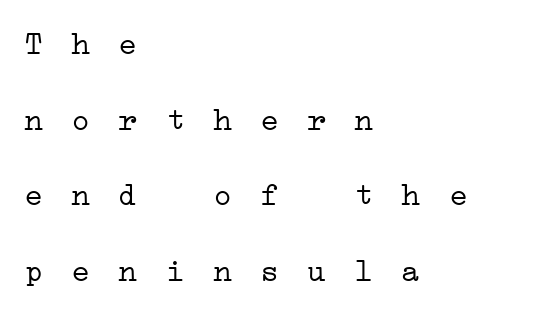
Q: Is the text bold? A: No.
Q: Is the typeface a serif or a sans-serif typeface? A: Serif.
Q: Is the text underlined? A: No.
Q: How is the paragraph aligned? A: Left-aligned.
Q: Is the spacing between letters normal or unusually wide? A: Unusually wide.
Q: Is the spacing between lines tight, normal or loose? A: Loose.
Q: Width (condensed, normal, or wide)? A: Wide.
Q: Stroke contrast? A: Low.
Q: x-height? A: Medium.
Q: Monospaced? A: Yes.
